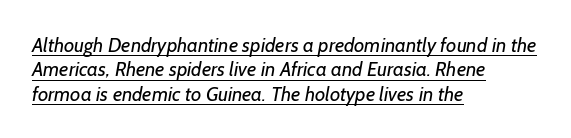
Q: Is the text bold? A: No.
Q: Is the text underlined? A: Yes.
Q: How is the paragraph aligned? A: Left-aligned.
Q: Is the spacing between letters normal or unusually wide? A: Normal.
